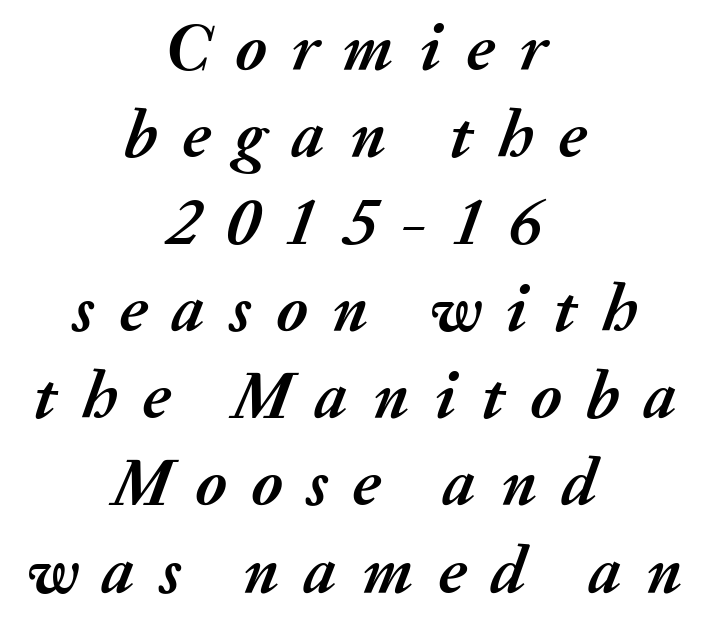
Casual observation: everything's sitting right in the middle. This sample has the flowing, uneven cadence of proportional lettering. A bare baseline throughout the passage. The line-height multiplier appears to be the usual default. Strokes here are thick enough to call this a true bold.
